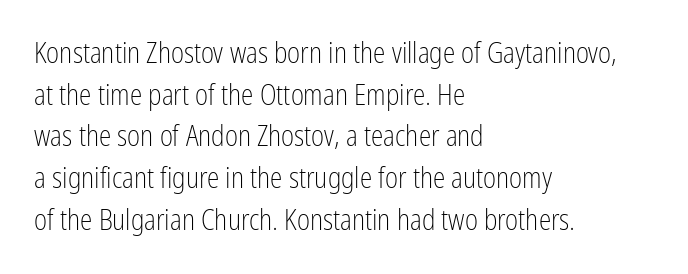
Q: Is the text bold? A: No.
Q: Is the text italic (slanted)? A: No, it is upright.
Q: Is the typeface a serif or a sans-serif typeface? A: Sans-serif.
Q: Is the text underlined? A: No.
Q: How is the paragraph aligned? A: Left-aligned.
Q: Is the spacing between letters normal or unusually wide? A: Normal.
Q: Is the spacing between lines tight, normal or loose? A: Normal.
Q: Width (condensed, normal, or wide)? A: Condensed.
Q: Stroke contrast? A: Low.
Q: x-height? A: Medium.
Q: Monospaced? A: No.
